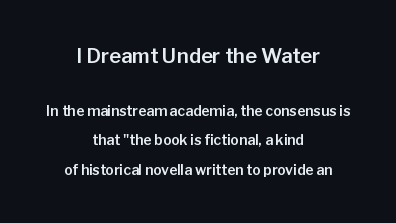
The image shows 20 px text type, upright; set centered, loose line spacing (2.13x), normal letter spacing, not underlined; the first (top) block is 1.43x larger.
